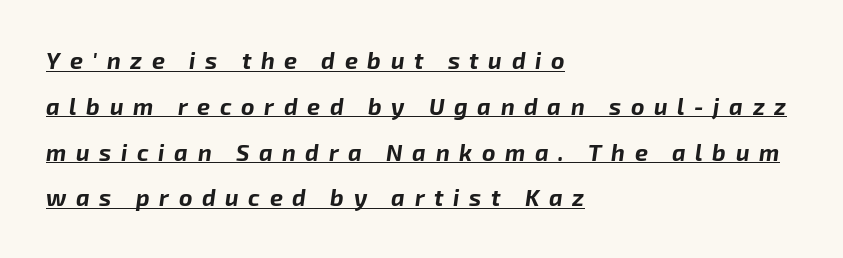
The image shows 23 px bold type, italic (leaning right); set left-aligned, loose line spacing (1.99x), unusually wide letter spacing (+0.42 em), underlined.
